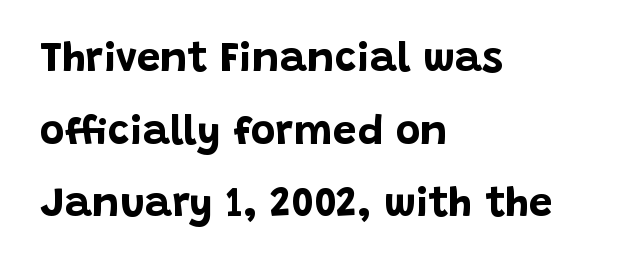
Q: Is the text bold? A: Yes.
Q: Is the text italic (slanted)? A: No, it is upright.
Q: Is the typeface a serif or a sans-serif typeface? A: Sans-serif.
Q: Is the text underlined? A: No.
Q: How is the paragraph aligned? A: Left-aligned.
Q: Is the spacing between letters normal or unusually wide? A: Normal.
Q: Width (condensed, normal, or wide)? A: Normal.
Q: Stroke contrast? A: Low.
Q: x-height? A: Large.
Q: Monospaced? A: No.
